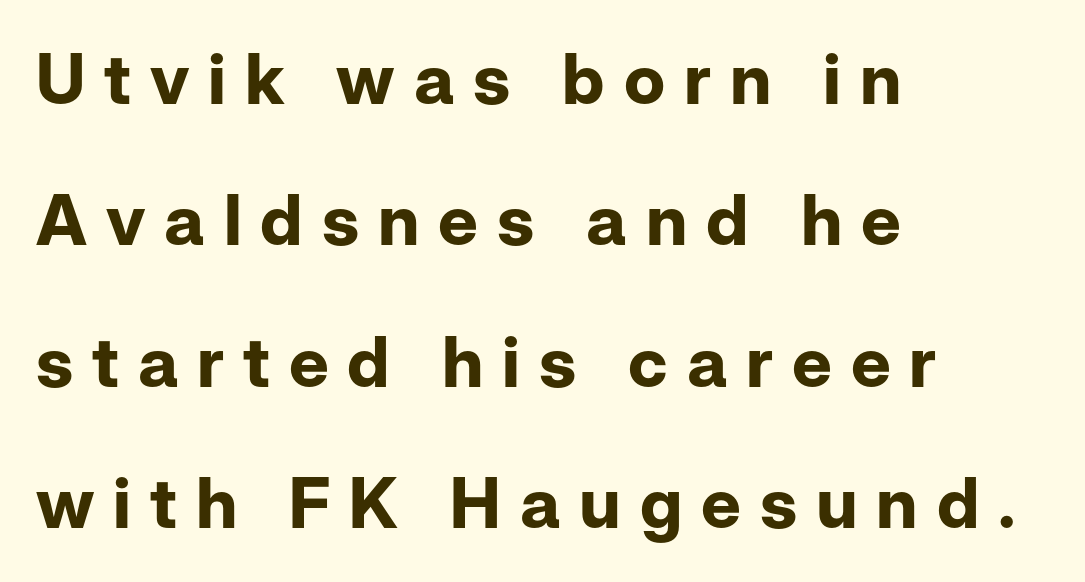
Q: Is the text bold? A: Yes.
Q: Is the text italic (slanted)? A: No, it is upright.
Q: Is the typeface a serif or a sans-serif typeface? A: Sans-serif.
Q: Is the text underlined? A: No.
Q: How is the paragraph aligned? A: Left-aligned.
Q: Is the spacing between letters normal or unusually wide? A: Unusually wide.
Q: Is the spacing between lines tight, normal or loose? A: Loose.
Q: Width (condensed, normal, or wide)? A: Normal.
Q: Stroke contrast? A: Low.
Q: x-height? A: Medium.
Q: Monospaced? A: No.
